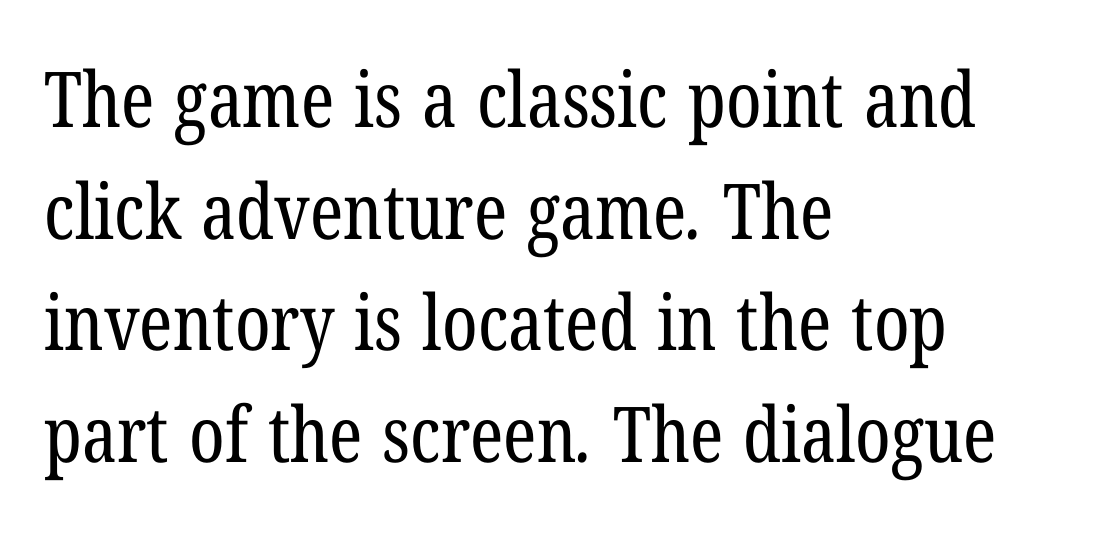
Q: Is the text bold? A: No.
Q: Is the typeface a serif or a sans-serif typeface? A: Serif.
Q: Is the text underlined? A: No.
Q: How is the paragraph aligned? A: Left-aligned.
Q: Is the spacing between letters normal or unusually wide? A: Normal.
Q: Is the spacing between lines tight, normal or loose? A: Normal.
Q: Width (condensed, normal, or wide)? A: Condensed.
Q: Stroke contrast? A: Low.
Q: x-height? A: Medium.
Q: Monospaced? A: No.
